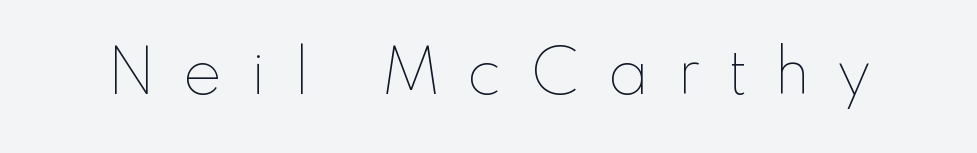
Q: Is the text bold? A: No.
Q: Is the text italic (slanted)? A: No, it is upright.
Q: Is the text underlined? A: No.
Q: Is the spacing between letters normal or unusually wide? A: Unusually wide.
Q: Width (condensed, normal, or wide)? A: Normal.
Q: Stroke contrast? A: Low.
Q: x-height? A: Small.
Q: Monospaced? A: No.
